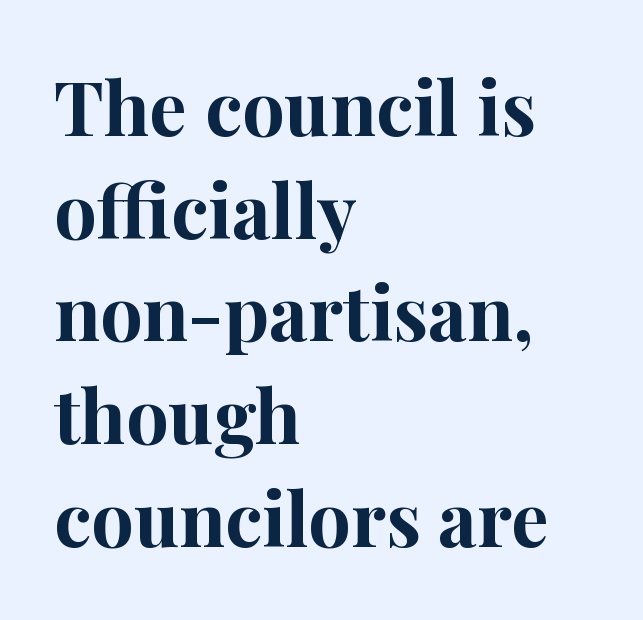
The image shows 75 px bold serif type, upright; set left-aligned, normal line spacing (1.37x), normal letter spacing, not underlined; high stroke contrast and a medium x-height.
